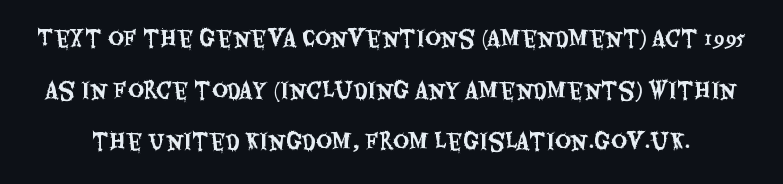
The image shows 22 px text type, upright; set loose line spacing (2.35x), normal letter spacing, not underlined.
